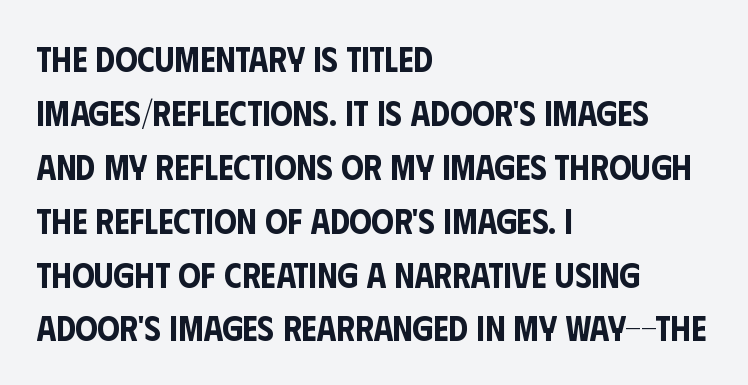
Q: Is the text italic (slanted)? A: No, it is upright.
Q: Is the typeface a serif or a sans-serif typeface? A: Sans-serif.
Q: Is the text underlined? A: No.
Q: How is the paragraph aligned? A: Left-aligned.
Q: Is the spacing between letters normal or unusually wide? A: Normal.
Q: Is the spacing between lines tight, normal or loose? A: Normal.
Q: Width (condensed, normal, or wide)? A: Condensed.
Q: Stroke contrast? A: Low.
Q: x-height? A: Large.
Q: Monospaced? A: No.
